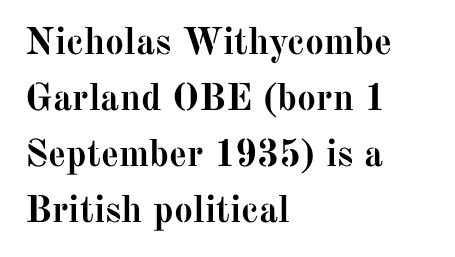
Q: Is the text bold? A: Yes.
Q: Is the text italic (slanted)? A: No, it is upright.
Q: Is the typeface a serif or a sans-serif typeface? A: Serif.
Q: Is the text underlined? A: No.
Q: How is the paragraph aligned? A: Left-aligned.
Q: Is the spacing between letters normal or unusually wide? A: Normal.
Q: Is the spacing between lines tight, normal or loose? A: Normal.
Q: Width (condensed, normal, or wide)? A: Normal.
Q: Stroke contrast? A: Medium.
Q: x-height? A: Medium.
Q: Monospaced? A: No.
